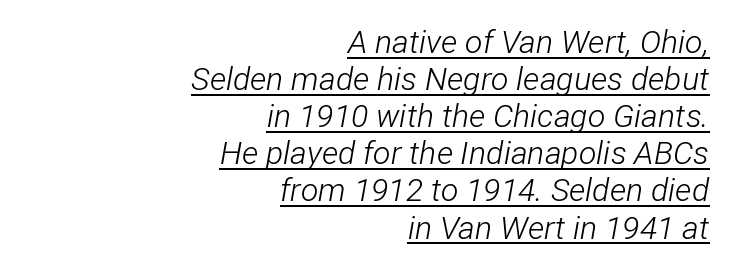
The text carries the slant typical of an italic or oblique font. These lines are rendered in a variable-pitch font. Honestly, the underline is the first thing you notice here. The passage is arranged like a letterhead date or caption credit — flush right.
